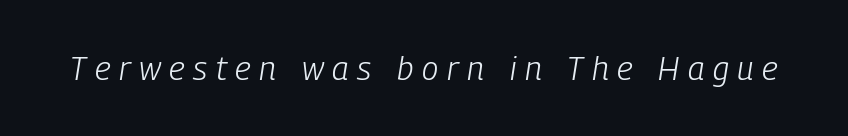
{"italic": "yes", "lean": "right", "slant_degrees": 9, "bold": "no", "weight": "light", "width": "condensed", "stroke_contrast": "low", "x_height": "medium", "monospaced": "no", "underline": "no", "letter_spacing": "wide", "letter_spacing_em": 0.26, "glyph_px": 33}
